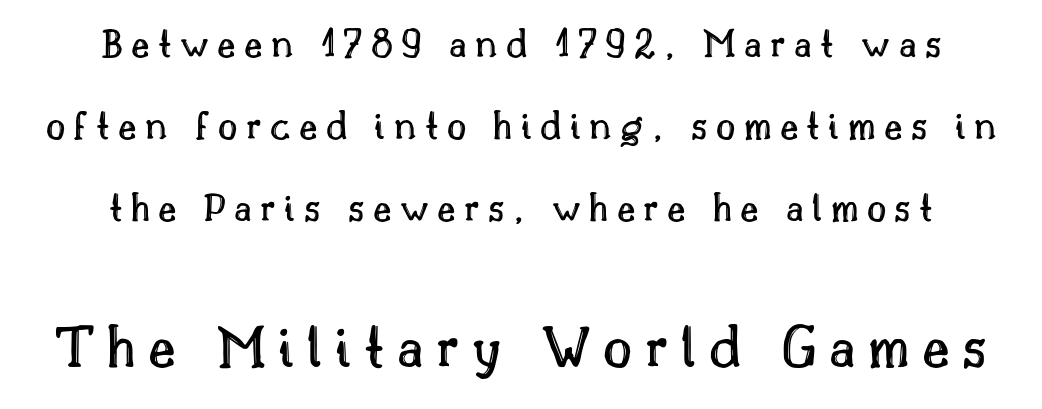
The image shows 63 px text type, upright; set loose line spacing (1.95x), unusually wide letter spacing (+0.2 em), not underlined; the second (bottom) block is 1.5x larger; a small x-height.
